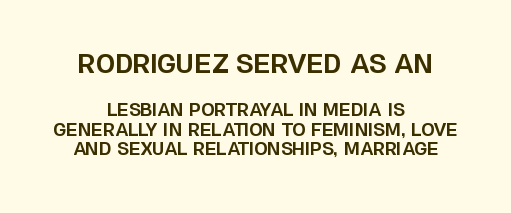
The image shows 25 px bold type, upright; set centered, line spacing 1.16x, normal letter spacing, not underlined; the first (top) block is 1.47x larger.
